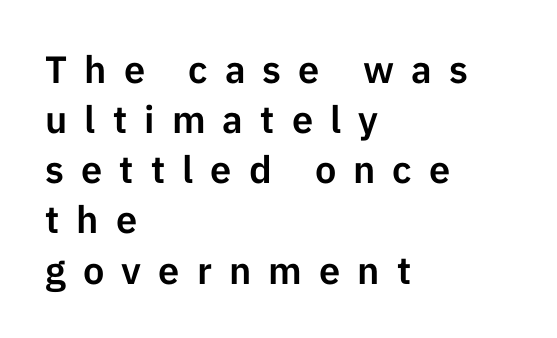
The image shows 38 px sans-serif type, upright; set left-aligned, normal line spacing (1.32x), unusually wide letter spacing (+0.45 em), not underlined; low stroke contrast and a medium x-height.
